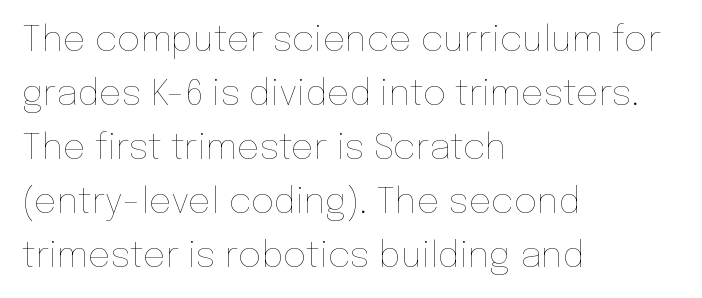
The image shows 36 px thin type, upright; set left-aligned, normal line spacing (1.5x), normal letter spacing, not underlined; low stroke contrast and a medium x-height.
